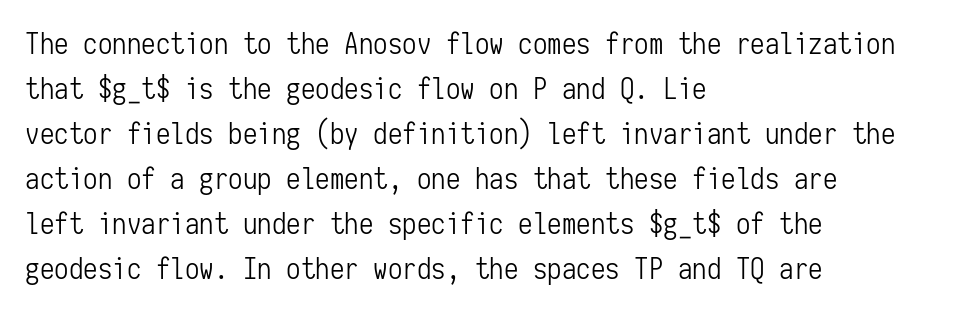
{"serif": "no", "italic": "no", "bold": "no", "weight": "light", "width": "condensed", "stroke_contrast": "low", "x_height": "medium", "monospaced": "yes", "underline": "no", "align": "left", "line_spacing": "normal", "line_spacing_ratio": 1.55, "letter_spacing": "normal", "letter_spacing_em": 0.0, "glyph_px": 29}
